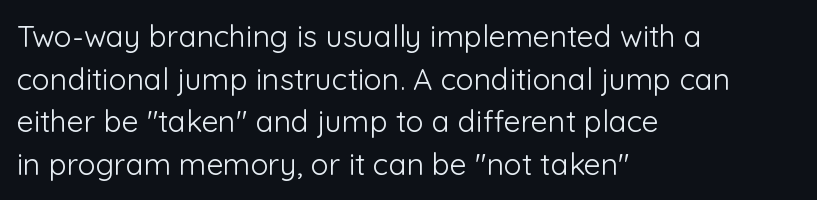
The image shows 30 px light sans-serif type, upright; set left-aligned, normal line spacing (1.42x), normal letter spacing, not underlined; low stroke contrast and a medium x-height.
